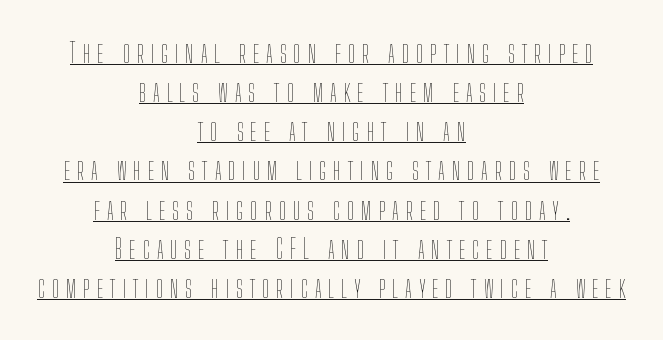
{"italic": "no", "bold": "no", "underline": "yes", "align": "center", "line_spacing": "normal", "line_spacing_ratio": 1.45, "letter_spacing": "wide", "letter_spacing_em": 0.25, "glyph_px": 27}
